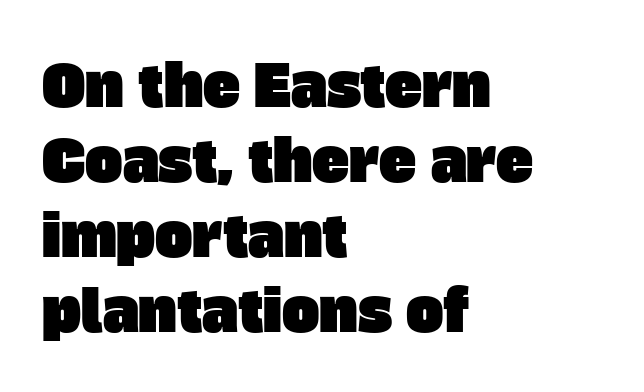
{"serif": "no", "width": "normal", "stroke_contrast": "low", "x_height": "large", "monospaced": "no", "underline": "no", "align": "left", "line_spacing": "normal", "line_spacing_ratio": 1.34, "letter_spacing": "normal", "letter_spacing_em": 0.0, "glyph_px": 56}
